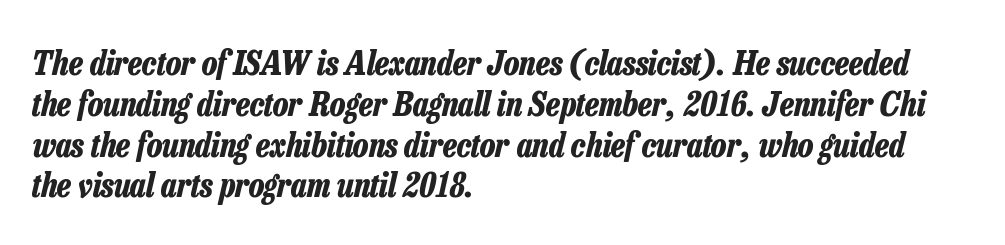
Q: Is the text bold? A: Yes.
Q: Is the text italic (slanted)? A: Yes, it leans right by about 13 degrees.
Q: Is the text underlined? A: No.
Q: How is the paragraph aligned? A: Left-aligned.
Q: Is the spacing between letters normal or unusually wide? A: Normal.
Q: Width (condensed, normal, or wide)? A: Condensed.
Q: Stroke contrast? A: Low.
Q: x-height? A: Medium.
Q: Monospaced? A: No.
